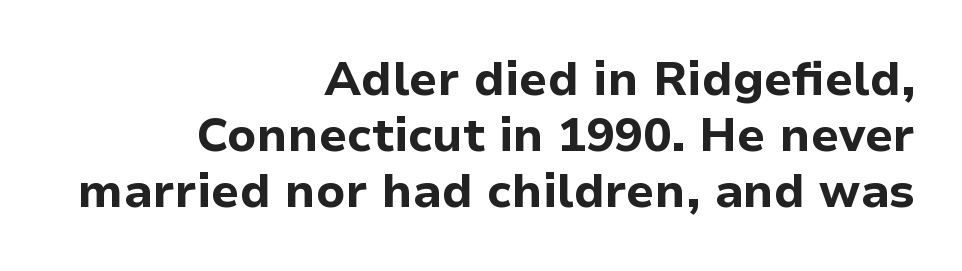
Q: Is the text bold? A: Yes.
Q: Is the text italic (slanted)? A: No, it is upright.
Q: Is the typeface a serif or a sans-serif typeface? A: Sans-serif.
Q: Is the text underlined? A: No.
Q: How is the paragraph aligned? A: Right-aligned.
Q: Is the spacing between letters normal or unusually wide? A: Normal.
Q: Width (condensed, normal, or wide)? A: Normal.
Q: Stroke contrast? A: Low.
Q: x-height? A: Medium.
Q: Monospaced? A: No.
